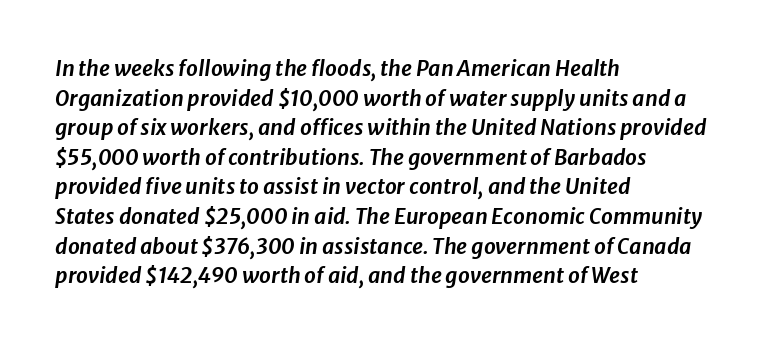
Notice how the stems are inclined rather than vertical — that's the hallmark of italics. Words float on clear page, feet unadorned. Compared with a centered layout, this one pins lines to the left instead. Summary of vertical rhythm: regular, with standard interline spacing. Letter spacing: default.
